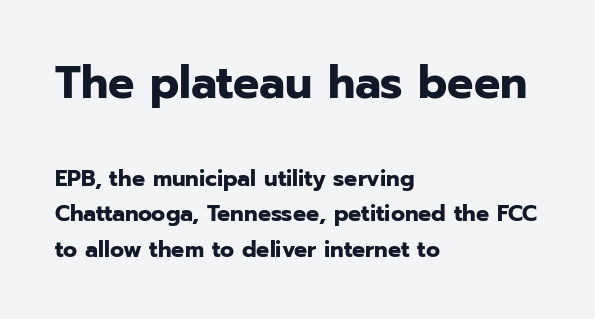
Does extra space separate the letters? No, they use regular spacing. These lines were composed using upright roman letters. Short and long lines alike share a common starting point at left. Think of a printed novel: that variable character pitch is what you see here. Honestly, there is no underline to notice here at all.
